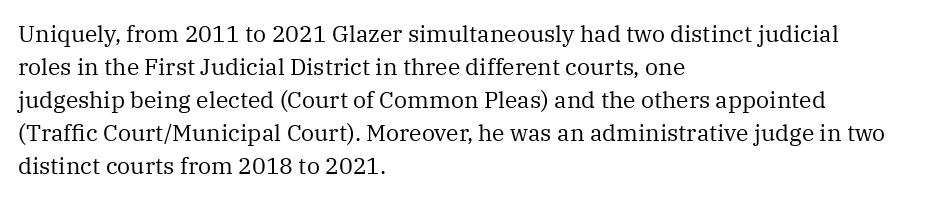
{"italic": "no", "bold": "no", "underline": "no", "align": "left", "line_spacing": "normal", "line_spacing_ratio": 1.44, "letter_spacing": "normal", "letter_spacing_em": 0.0, "glyph_px": 23}
